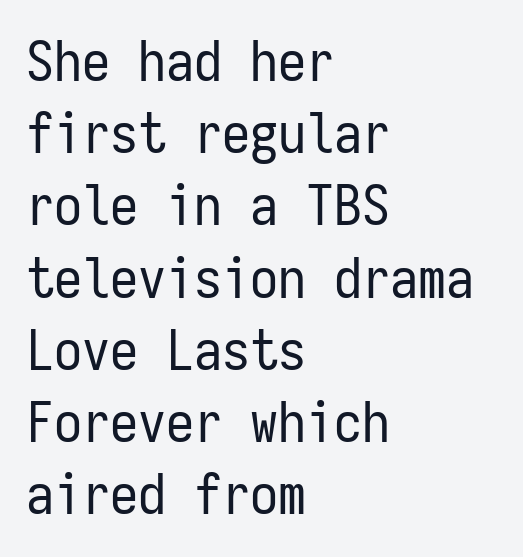
Q: Is the text bold? A: No.
Q: Is the text italic (slanted)? A: No, it is upright.
Q: Is the typeface a serif or a sans-serif typeface? A: Sans-serif.
Q: Is the text underlined? A: No.
Q: How is the paragraph aligned? A: Left-aligned.
Q: Is the spacing between letters normal or unusually wide? A: Normal.
Q: Is the spacing between lines tight, normal or loose? A: Normal.
Q: Width (condensed, normal, or wide)? A: Condensed.
Q: Stroke contrast? A: Low.
Q: x-height? A: Medium.
Q: Monospaced? A: Yes.
